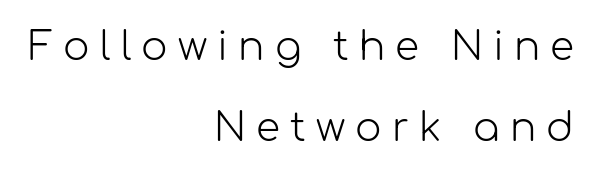
A typesetter would call this leading open, well beyond the default. Nobody drew a line under any word here. Every row of glyphs terminates at an identical x-position on the right. The gaps between neighbouring characters are conspicuously large.
